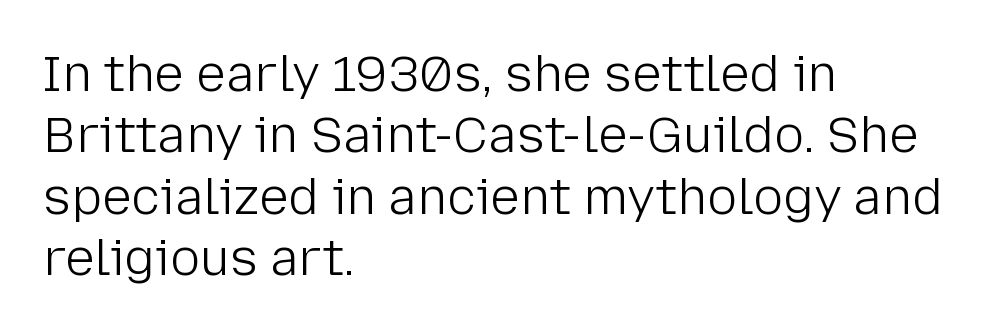
The image shows 50 px light sans-serif type, upright; set left-aligned, line spacing 1.23x, normal letter spacing, not underlined; low stroke contrast and a medium x-height.
